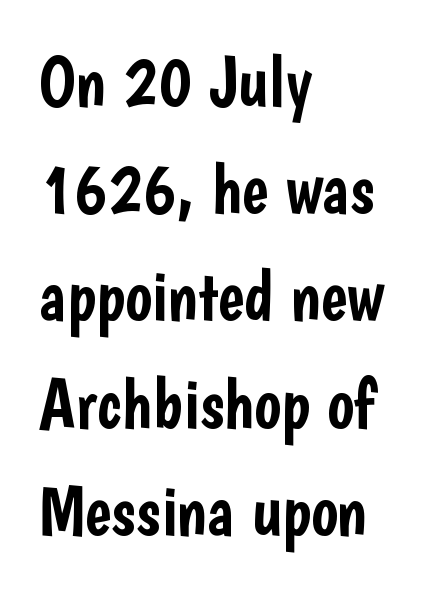
Q: Is the text italic (slanted)? A: No, it is upright.
Q: Is the typeface a serif or a sans-serif typeface? A: Sans-serif.
Q: Is the text underlined? A: No.
Q: How is the paragraph aligned? A: Left-aligned.
Q: Is the spacing between letters normal or unusually wide? A: Normal.
Q: Is the spacing between lines tight, normal or loose? A: Normal.
Q: Width (condensed, normal, or wide)? A: Condensed.
Q: Stroke contrast? A: Low.
Q: x-height? A: Medium.
Q: Monospaced? A: No.
